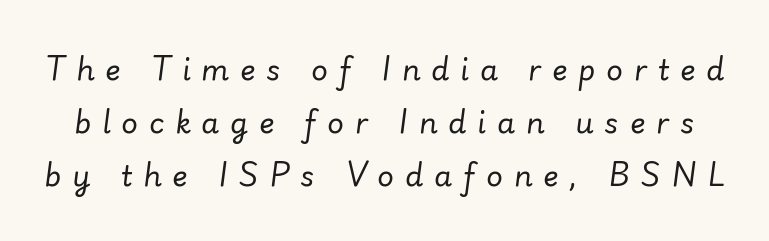
You can tell it's italic because the verticals aren't actually vertical. This sample has the flowing, uneven cadence of proportional lettering. You could only call the tracking loose — the letters float apart. Unbolded letterforms with no extra heft.
